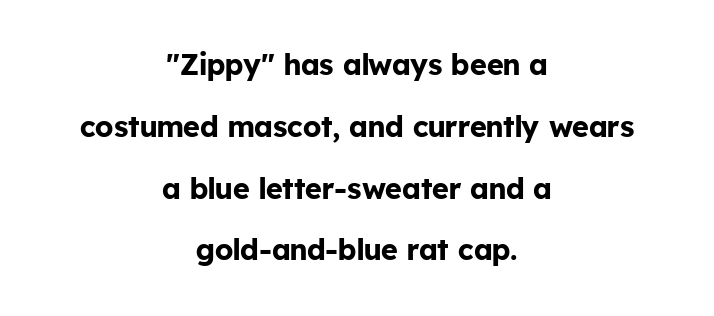
Q: Is the text bold? A: Yes.
Q: Is the text italic (slanted)? A: No, it is upright.
Q: Is the typeface a serif or a sans-serif typeface? A: Sans-serif.
Q: Is the text underlined? A: No.
Q: How is the paragraph aligned? A: Centered.
Q: Is the spacing between letters normal or unusually wide? A: Normal.
Q: Is the spacing between lines tight, normal or loose? A: Loose.
Q: Width (condensed, normal, or wide)? A: Normal.
Q: Stroke contrast? A: Low.
Q: x-height? A: Medium.
Q: Monospaced? A: No.
